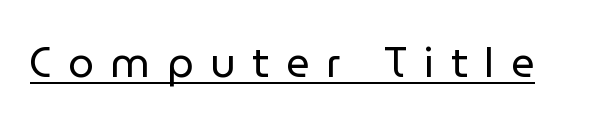
Q: Is the text bold? A: No.
Q: Is the text italic (slanted)? A: No, it is upright.
Q: Is the typeface a serif or a sans-serif typeface? A: Sans-serif.
Q: Is the text underlined? A: Yes.
Q: Is the spacing between letters normal or unusually wide? A: Unusually wide.
Q: Width (condensed, normal, or wide)? A: Normal.
Q: Stroke contrast? A: Low.
Q: x-height? A: Medium.
Q: Monospaced? A: No.
